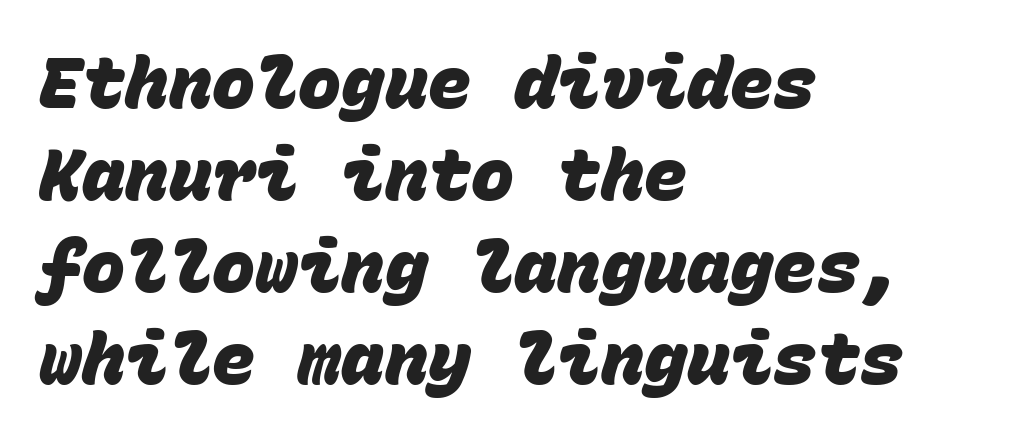
{"serif": "no", "bold": "yes", "weight": "heavy", "width": "normal", "stroke_contrast": "low", "x_height": "large", "monospaced": "yes", "underline": "no", "align": "left", "line_spacing": "normal", "line_spacing_ratio": 1.28, "letter_spacing": "normal", "letter_spacing_em": 0.0, "glyph_px": 72}
